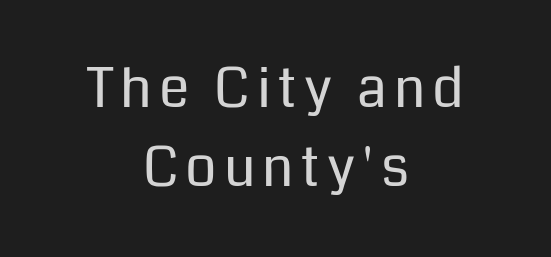
Q: Is the text bold? A: No.
Q: Is the text italic (slanted)? A: No, it is upright.
Q: Is the typeface a serif or a sans-serif typeface? A: Sans-serif.
Q: Is the text underlined? A: No.
Q: How is the paragraph aligned? A: Centered.
Q: Is the spacing between lines tight, normal or loose? A: Normal.
Q: Width (condensed, normal, or wide)? A: Normal.
Q: Stroke contrast? A: Low.
Q: x-height? A: Medium.
Q: Monospaced? A: No.
